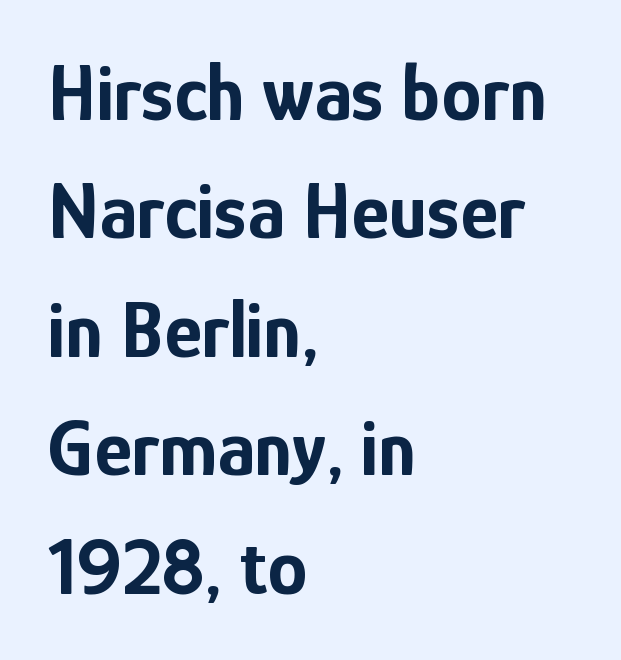
{"serif": "no", "italic": "no", "bold": "yes", "weight": "bold", "width": "condensed", "stroke_contrast": "low", "x_height": "medium", "monospaced": "no", "underline": "no", "align": "left", "line_spacing": "normal", "line_spacing_ratio": 1.48, "letter_spacing": "normal", "letter_spacing_em": 0.0, "glyph_px": 80}
